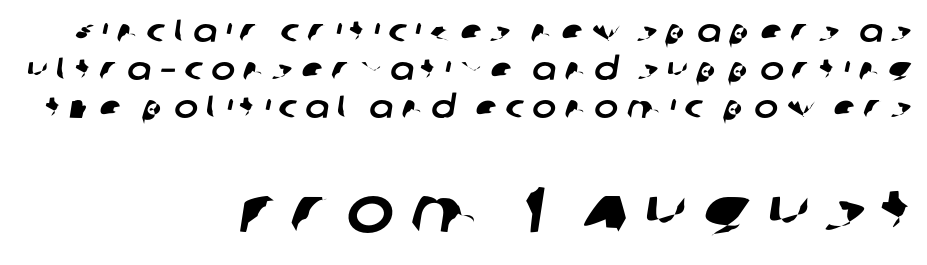
{"serif": "no", "width": "normal", "stroke_contrast": "low", "x_height": "large", "monospaced": "no", "underline": "no", "align": "right", "line_spacing_ratio": 1.19, "letter_spacing": "wide", "letter_spacing_em": 0.25, "larger_block": "second", "size_ratio": 2.0, "glyph_px": 64}
